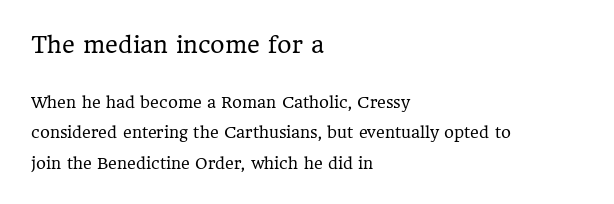
{"italic": "no", "bold": "no", "underline": "no", "align": "left", "line_spacing": "loose", "line_spacing_ratio": 2.02, "letter_spacing": "normal", "letter_spacing_em": 0.0, "larger_block": "first", "size_ratio": 1.47, "glyph_px": 22}
